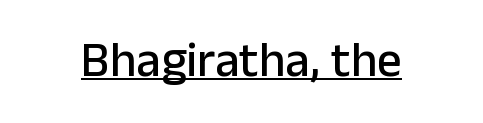
Q: Is the text italic (slanted)? A: No, it is upright.
Q: Is the typeface a serif or a sans-serif typeface? A: Sans-serif.
Q: Is the text underlined? A: Yes.
Q: How is the paragraph aligned? A: Centered.
Q: Is the spacing between letters normal or unusually wide? A: Normal.
Q: Width (condensed, normal, or wide)? A: Normal.
Q: Stroke contrast? A: Low.
Q: x-height? A: Medium.
Q: Monospaced? A: No.
